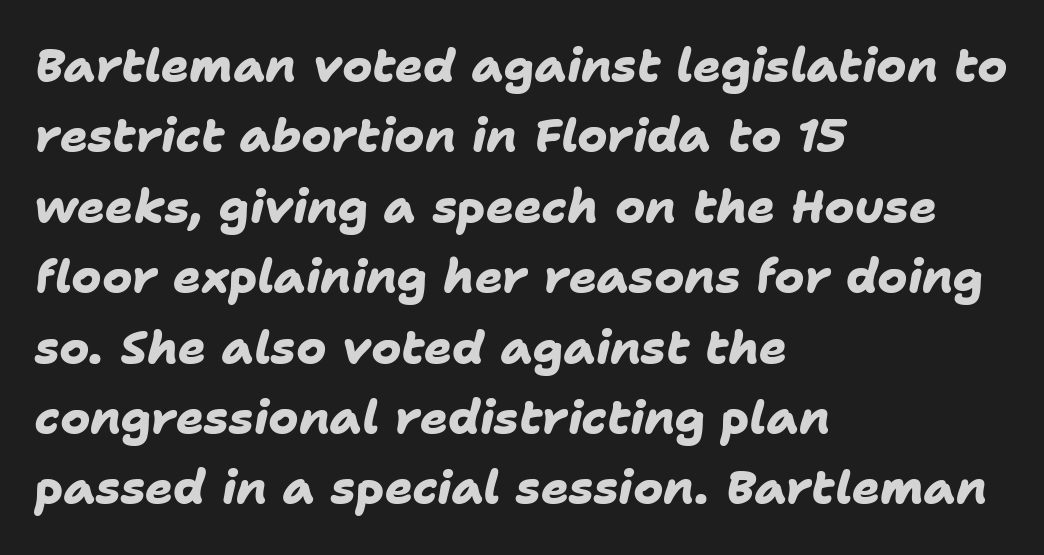
{"serif": "no", "bold": "yes", "weight": "heavy", "width": "normal", "stroke_contrast": "low", "x_height": "medium", "monospaced": "no", "underline": "no", "align": "left", "line_spacing": "normal", "line_spacing_ratio": 1.53, "letter_spacing": "normal", "letter_spacing_em": 0.0, "glyph_px": 46}
